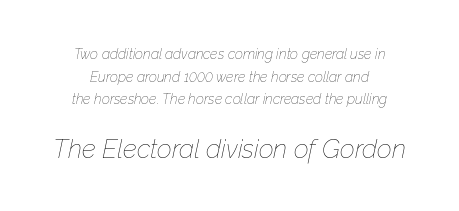
Small over large — that's the arrangement of the two blocks here. The baseline area is clear. The line-height multiplier appears to be the usual default. Neither beginnings nor endings align; midpoints do.
